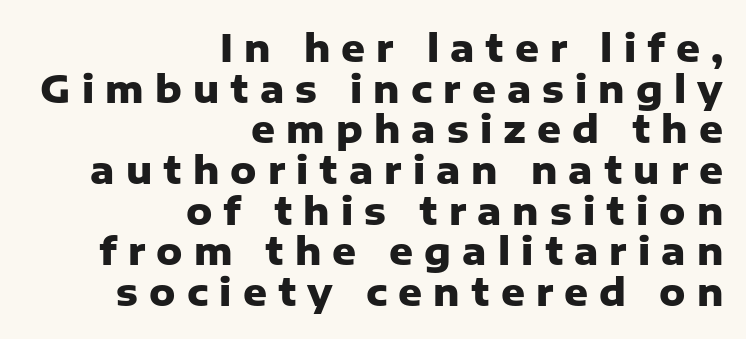
The image shows 37 px heavy sans-serif type, upright; set right-aligned, tight line spacing (1.1x), unusually wide letter spacing (+0.3 em), not underlined; low stroke contrast and a medium x-height.
